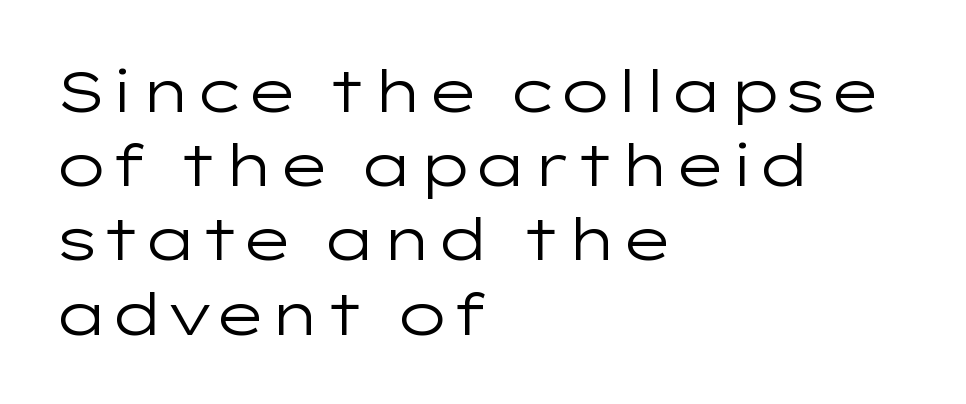
{"serif": "no", "italic": "no", "bold": "no", "weight": "regular", "width": "wide", "stroke_contrast": "low", "x_height": "medium", "monospaced": "no", "underline": "no", "align": "left", "line_spacing": "normal", "line_spacing_ratio": 1.28, "letter_spacing": "normal", "letter_spacing_em": 0.0, "glyph_px": 58}
